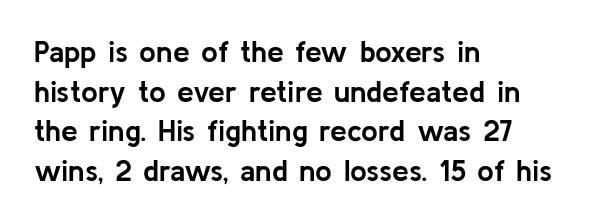
{"serif": "no", "italic": "no", "bold": "yes", "weight": "semibold", "width": "normal", "stroke_contrast": "low", "x_height": "medium", "monospaced": "no", "underline": "no", "align": "left", "line_spacing": "normal", "line_spacing_ratio": 1.32, "letter_spacing": "normal", "letter_spacing_em": 0.0, "glyph_px": 30}
